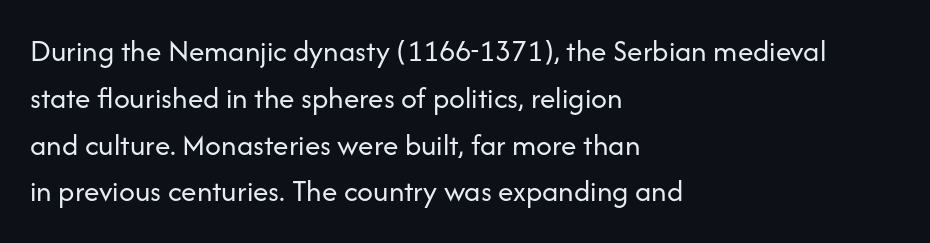
Q: Is the text bold? A: No.
Q: Is the text italic (slanted)? A: No, it is upright.
Q: Is the typeface a serif or a sans-serif typeface? A: Sans-serif.
Q: Is the text underlined? A: No.
Q: How is the paragraph aligned? A: Left-aligned.
Q: Is the spacing between letters normal or unusually wide? A: Normal.
Q: Is the spacing between lines tight, normal or loose? A: Normal.
Q: Width (condensed, normal, or wide)? A: Normal.
Q: Stroke contrast? A: Low.
Q: x-height? A: Medium.
Q: Monospaced? A: No.
